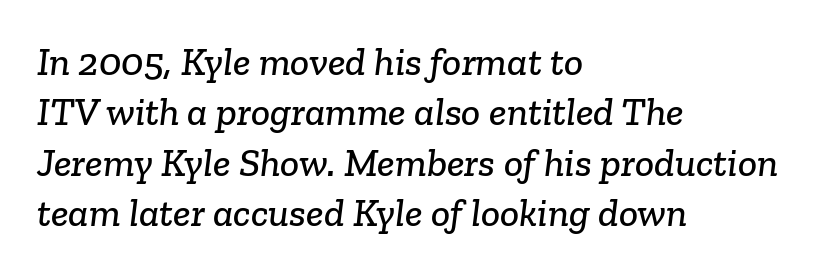
Q: Is the typeface a serif or a sans-serif typeface? A: Serif.
Q: Is the text underlined? A: No.
Q: How is the paragraph aligned? A: Left-aligned.
Q: Is the spacing between letters normal or unusually wide? A: Normal.
Q: Is the spacing between lines tight, normal or loose? A: Normal.
Q: Width (condensed, normal, or wide)? A: Normal.
Q: Stroke contrast? A: Low.
Q: x-height? A: Medium.
Q: Monospaced? A: No.
